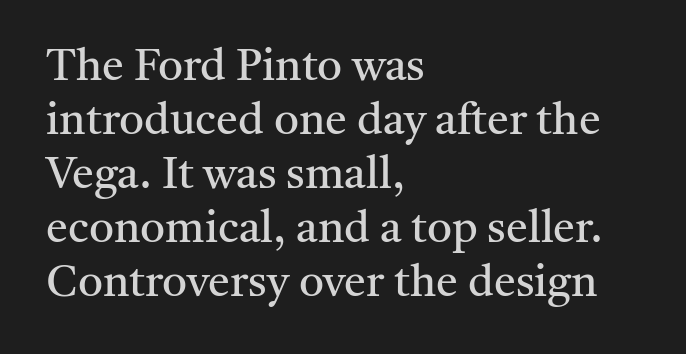
Q: Is the text bold? A: No.
Q: Is the text italic (slanted)? A: No, it is upright.
Q: Is the typeface a serif or a sans-serif typeface? A: Serif.
Q: Is the text underlined? A: No.
Q: How is the paragraph aligned? A: Left-aligned.
Q: Is the spacing between letters normal or unusually wide? A: Normal.
Q: Width (condensed, normal, or wide)? A: Normal.
Q: Stroke contrast? A: Medium.
Q: x-height? A: Medium.
Q: Monospaced? A: No.
